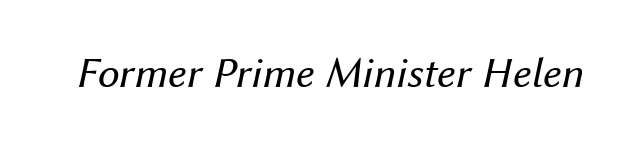
The space beneath each line is pristine and unruled. Weight: regular or lighter. The letters sit at their default tracking, neither squeezed nor spread. Is the type slanted? Yes — the strokes lean at a clear angle.
